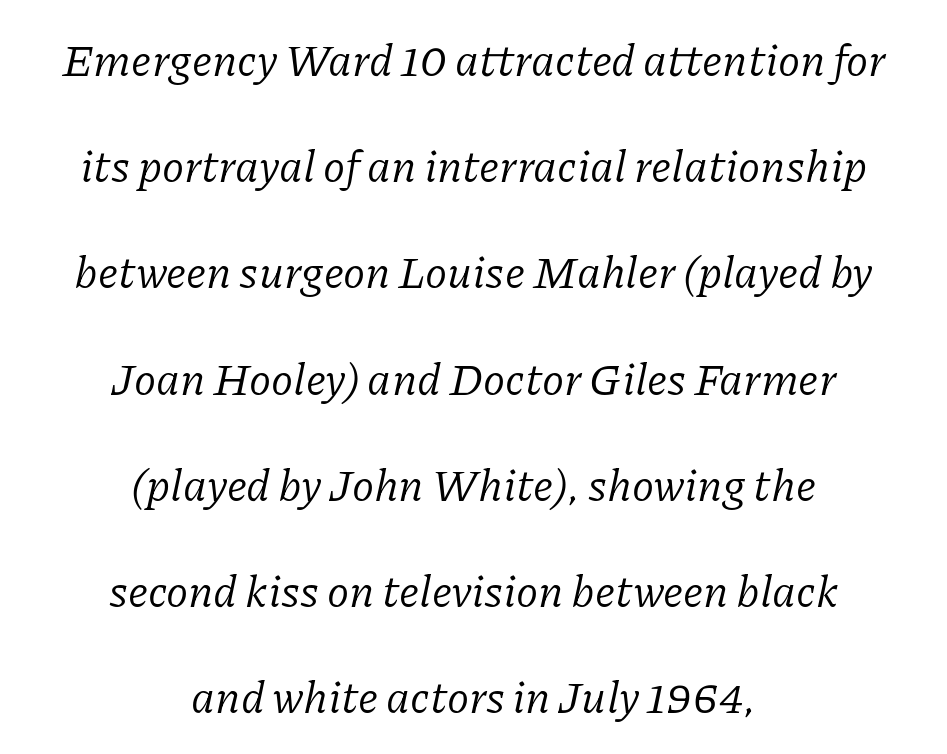
{"serif": "yes", "italic": "yes", "lean": "right", "slant_degrees": 11, "bold": "no", "weight": "regular", "width": "normal", "stroke_contrast": "low", "x_height": "medium", "monospaced": "no", "underline": "no", "align": "center", "line_spacing": "loose", "line_spacing_ratio": 2.36, "letter_spacing": "normal", "letter_spacing_em": 0.0, "glyph_px": 45}
